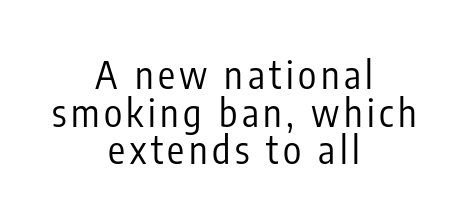
Q: Is the text bold? A: No.
Q: Is the text italic (slanted)? A: No, it is upright.
Q: Is the typeface a serif or a sans-serif typeface? A: Sans-serif.
Q: Is the text underlined? A: No.
Q: How is the paragraph aligned? A: Centered.
Q: Is the spacing between lines tight, normal or loose? A: Tight.
Q: Width (condensed, normal, or wide)? A: Condensed.
Q: Stroke contrast? A: Low.
Q: x-height? A: Medium.
Q: Monospaced? A: No.
